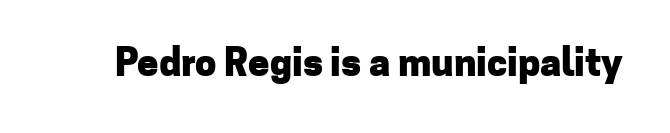
Here the designer chose a conventional face with non-uniform glyph widths. No word sits above an underline. This is roman type, the default non-slanted kind. Look at the tracking — it's just the regular setting, nothing added. Are there feet on the stems? There aren't — it's a sans. Compared with an ordinary text face, these strokes are far heavier — a full bold.
